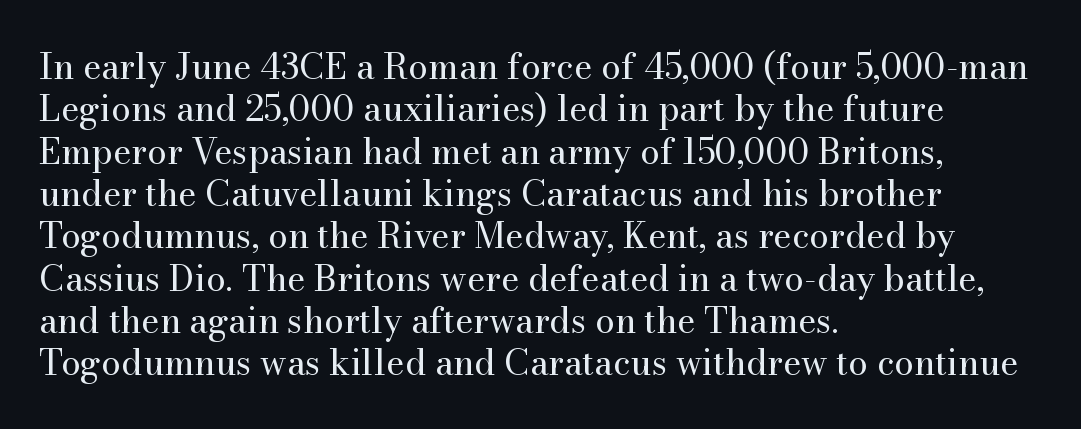
{"serif": "yes", "italic": "no", "bold": "no", "weight": "regular", "width": "normal", "stroke_contrast": "medium", "x_height": "small", "monospaced": "no", "underline": "no", "align": "left", "line_spacing_ratio": 1.21, "letter_spacing": "normal", "letter_spacing_em": 0.0, "glyph_px": 35}
